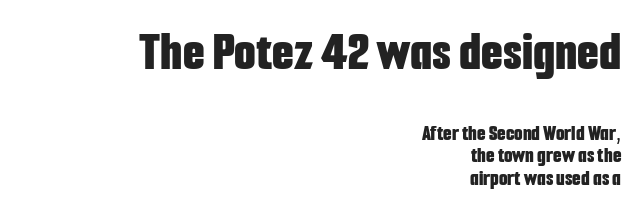
Q: Is the text bold? A: Yes.
Q: Is the text italic (slanted)? A: No, it is upright.
Q: Is the typeface a serif or a sans-serif typeface? A: Sans-serif.
Q: Is the text underlined? A: No.
Q: How is the paragraph aligned? A: Right-aligned.
Q: Is the spacing between letters normal or unusually wide? A: Normal.
Q: Is the spacing between lines tight, normal or loose? A: Tight.
Q: Which block of text is set in a larger size, the first (top) or the second (bottom)? A: The first (top) one.
Q: Width (condensed, normal, or wide)? A: Condensed.
Q: Stroke contrast? A: Low.
Q: x-height? A: Medium.
Q: Monospaced? A: No.
